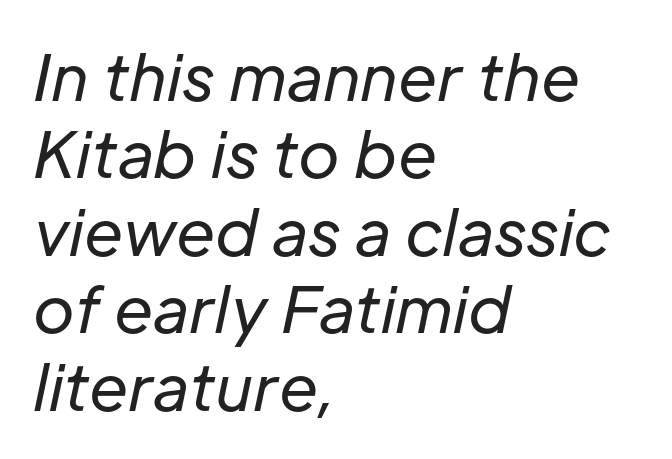
{"italic": "yes", "lean": "right", "slant_degrees": 12, "bold": "no", "weight": "regular", "width": "normal", "stroke_contrast": "low", "x_height": "medium", "monospaced": "no", "underline": "no", "align": "left", "line_spacing_ratio": 1.23, "letter_spacing": "normal", "letter_spacing_em": 0.0, "glyph_px": 63}
